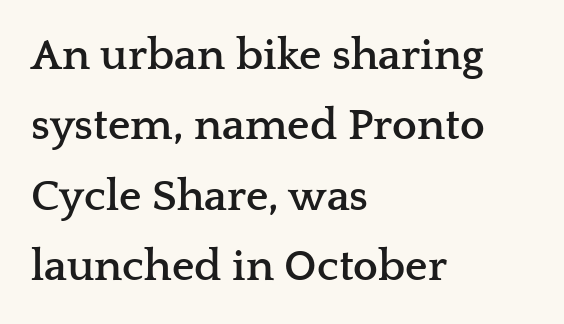
{"serif": "yes", "italic": "no", "bold": "yes", "weight": "semibold", "width": "wide", "stroke_contrast": "low", "x_height": "medium", "monospaced": "no", "underline": "no", "align": "left", "line_spacing": "normal", "line_spacing_ratio": 1.6, "letter_spacing": "normal", "letter_spacing_em": 0.0, "glyph_px": 44}
